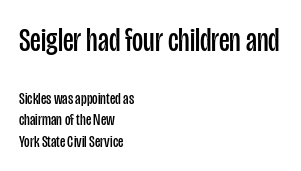
{"serif": "no", "italic": "no", "bold": "no", "weight": "regular", "width": "condensed", "stroke_contrast": "low", "x_height": "large", "monospaced": "no", "underline": "no", "align": "left", "line_spacing_ratio": 1.24, "letter_spacing": "normal", "letter_spacing_em": 0.0, "larger_block": "first", "size_ratio": 2.0, "glyph_px": 34}
